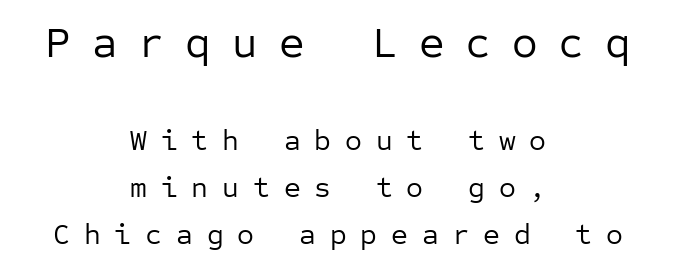
Q: Is the text bold? A: No.
Q: Is the text italic (slanted)? A: No, it is upright.
Q: Is the typeface a serif or a sans-serif typeface? A: Sans-serif.
Q: Is the text underlined? A: No.
Q: How is the paragraph aligned? A: Centered.
Q: Is the spacing between letters normal or unusually wide? A: Unusually wide.
Q: Is the spacing between lines tight, normal or loose? A: Normal.
Q: Which block of text is set in a larger size, the first (top) or the second (bottom)? A: The first (top) one.
Q: Width (condensed, normal, or wide)? A: Normal.
Q: Stroke contrast? A: Low.
Q: x-height? A: Medium.
Q: Monospaced? A: Yes.
